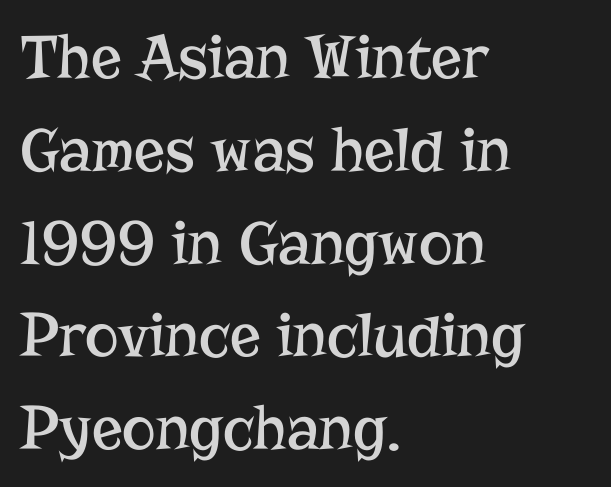
{"serif": "yes", "italic": "no", "bold": "no", "weight": "regular", "width": "normal", "stroke_contrast": "low", "x_height": "medium", "monospaced": "no", "underline": "no", "align": "left", "line_spacing": "normal", "line_spacing_ratio": 1.45, "letter_spacing": "normal", "letter_spacing_em": 0.0, "glyph_px": 64}
